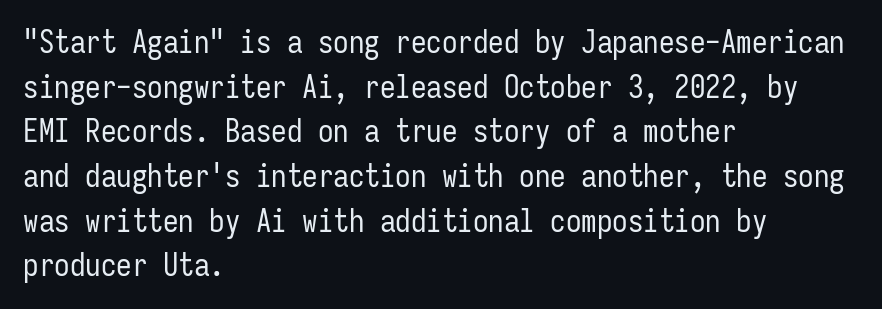
The image shows 31 px regular-weight, condensed sans-serif type, upright, monospaced; set left-aligned, normal line spacing (1.44x), normal letter spacing, not underlined; low stroke contrast and a medium x-height.
